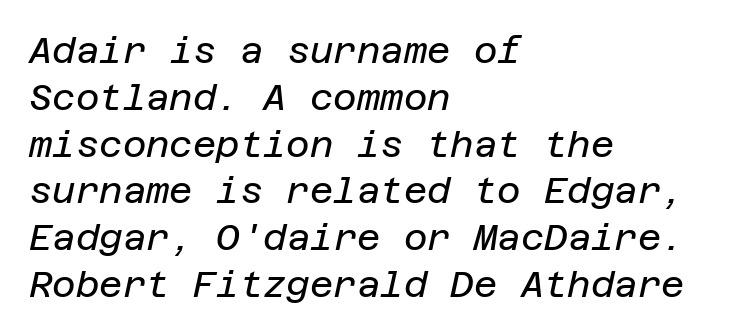
Q: Is the text bold? A: No.
Q: Is the text italic (slanted)? A: Yes, it leans right by about 12 degrees.
Q: Is the text underlined? A: No.
Q: How is the paragraph aligned? A: Left-aligned.
Q: Is the spacing between letters normal or unusually wide? A: Normal.
Q: Is the spacing between lines tight, normal or loose? A: Normal.
Q: Width (condensed, normal, or wide)? A: Normal.
Q: Stroke contrast? A: Low.
Q: x-height? A: Large.
